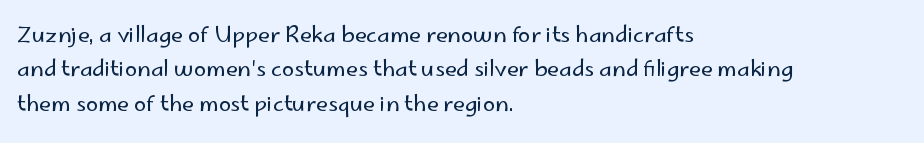
The image shows 22 px text type, upright; set left-aligned, normal line spacing (1.56x), normal letter spacing, not underlined.
